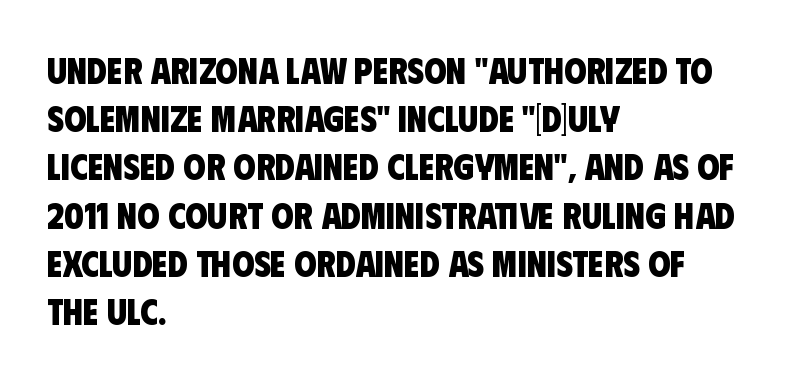
The image shows 36 px heavy, condensed sans-serif type; set left-aligned, normal line spacing (1.34x), normal letter spacing, not underlined; low stroke contrast and a large x-height.
